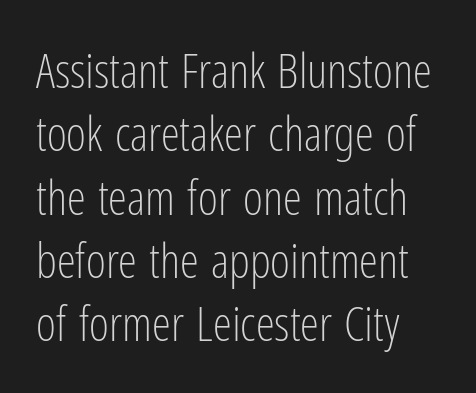
Is the letter spacing exaggerated? No — it looks like the ordinary default. Note the varied advance widths — an 'i' is clearly narrower than an 'm'. The rendering anchors every line to the left-hand side. This rendering features lettering with no underline. This sample uses a sans-serif face. Is this a heavy cut? Hardly; it is regular or lighter.
